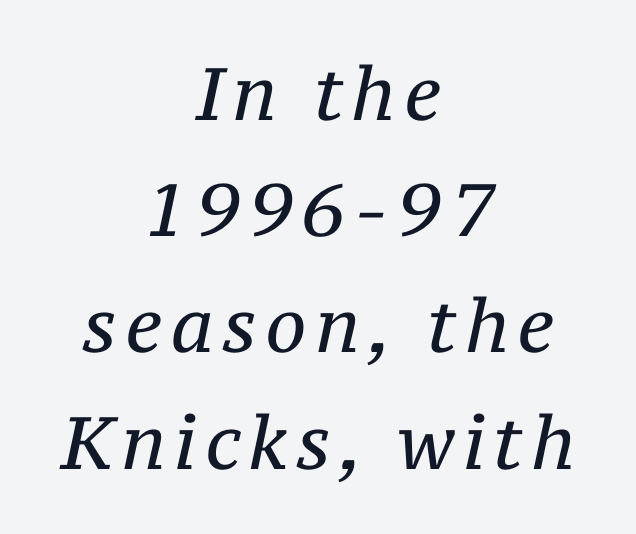
Q: Is the text bold? A: No.
Q: Is the text italic (slanted)? A: Yes, it leans right by about 12 degrees.
Q: Is the typeface a serif or a sans-serif typeface? A: Serif.
Q: Is the text underlined? A: No.
Q: How is the paragraph aligned? A: Centered.
Q: Is the spacing between lines tight, normal or loose? A: Normal.
Q: Width (condensed, normal, or wide)? A: Normal.
Q: Stroke contrast? A: Medium.
Q: x-height? A: Medium.
Q: Monospaced? A: No.
